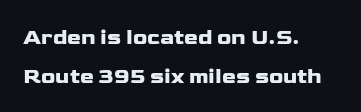
The image shows 21 px text type, upright; set left-aligned, line spacing 1.85x, normal letter spacing, not underlined.
